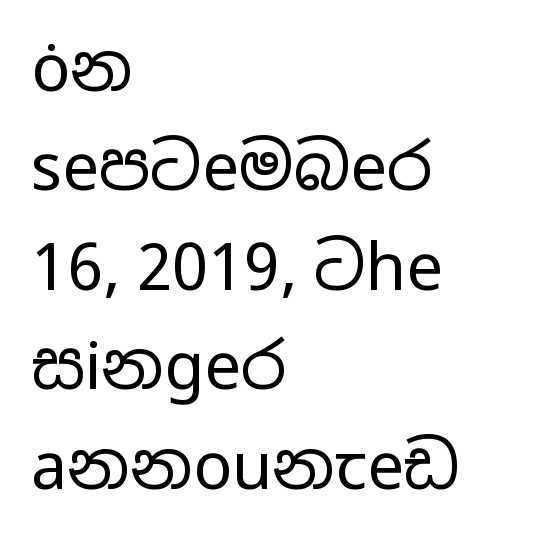
The image shows 65 px regular-weight, wide sans-serif type, upright; set left-aligned, normal line spacing (1.53x), normal letter spacing, not underlined; low stroke contrast and a medium x-height.
